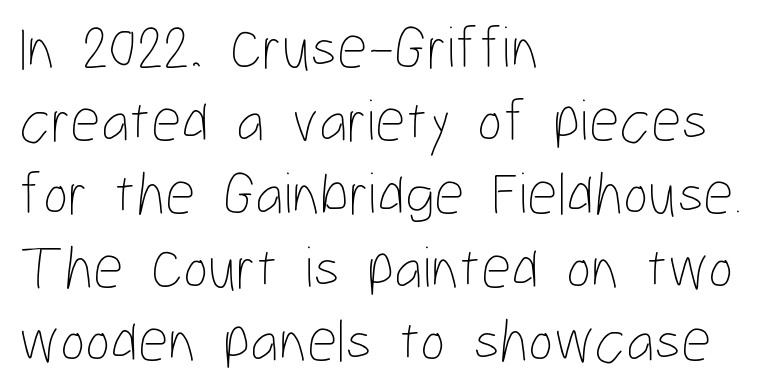
{"italic": "no", "bold": "no", "weight": "thin", "width": "condensed", "stroke_contrast": "low", "x_height": "medium", "monospaced": "no", "underline": "no", "align": "left", "line_spacing_ratio": 1.22, "letter_spacing": "normal", "letter_spacing_em": 0.0, "glyph_px": 60}
